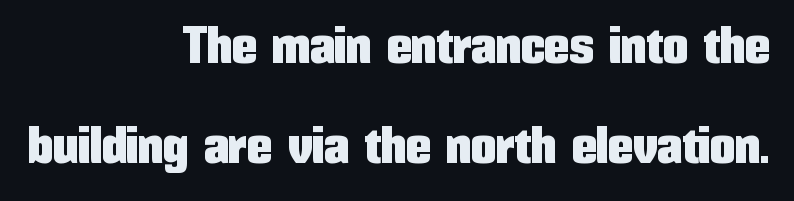
Q: Is the text italic (slanted)? A: No, it is upright.
Q: Is the typeface a serif or a sans-serif typeface? A: Sans-serif.
Q: Is the text underlined? A: No.
Q: How is the paragraph aligned? A: Right-aligned.
Q: Is the spacing between letters normal or unusually wide? A: Normal.
Q: Is the spacing between lines tight, normal or loose? A: Loose.
Q: Width (condensed, normal, or wide)? A: Condensed.
Q: Stroke contrast? A: Low.
Q: x-height? A: Medium.
Q: Monospaced? A: No.
